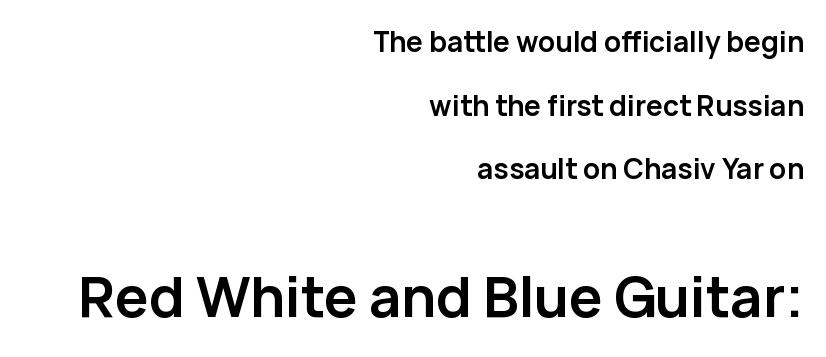
The image shows 56 px semibold sans-serif type, upright; set right-aligned, loose line spacing (2.27x), normal letter spacing, not underlined; the second (bottom) block is 2.0x larger; low stroke contrast and a medium x-height.
